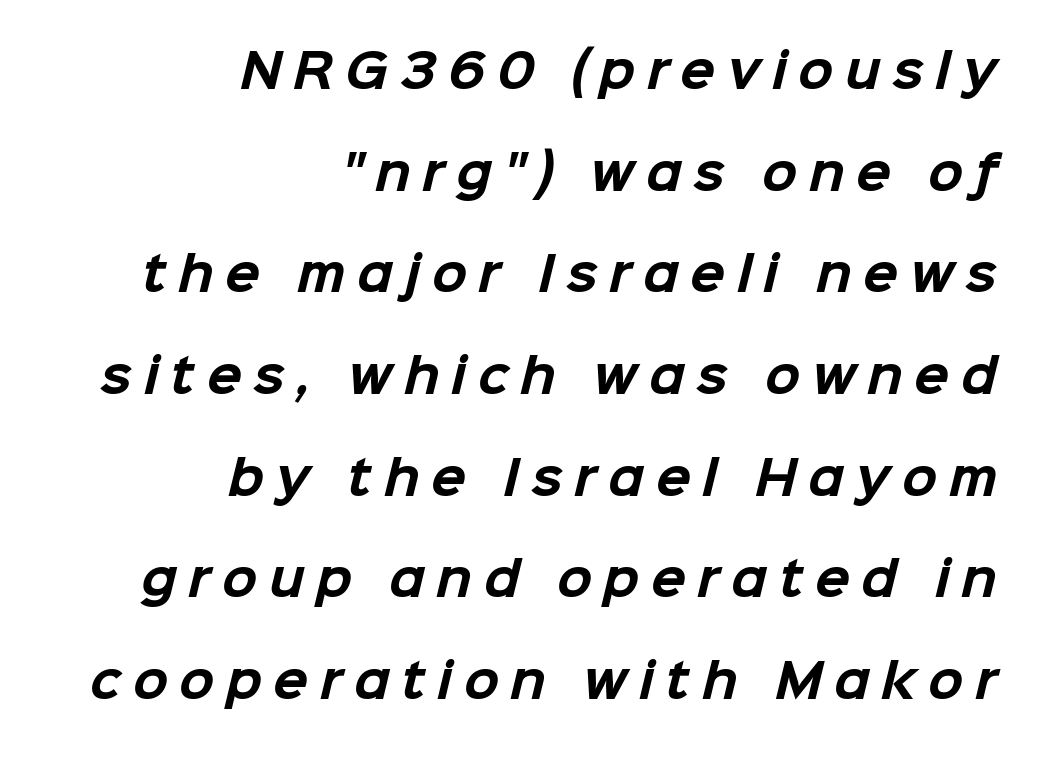
Q: Is the text bold? A: Yes.
Q: Is the typeface a serif or a sans-serif typeface? A: Sans-serif.
Q: Is the text underlined? A: No.
Q: How is the paragraph aligned? A: Right-aligned.
Q: Is the spacing between letters normal or unusually wide? A: Unusually wide.
Q: Is the spacing between lines tight, normal or loose? A: Loose.
Q: Width (condensed, normal, or wide)? A: Normal.
Q: Stroke contrast? A: Low.
Q: x-height? A: Medium.
Q: Monospaced? A: No.
